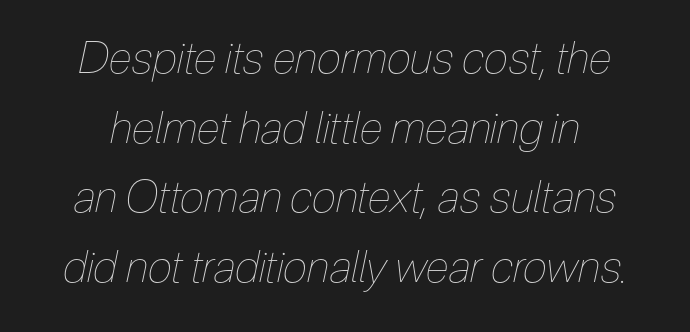
The image shows 44 px thin, condensed type, italic (leaning right); set normal line spacing (1.58x), normal letter spacing, not underlined; low stroke contrast and a medium x-height.
